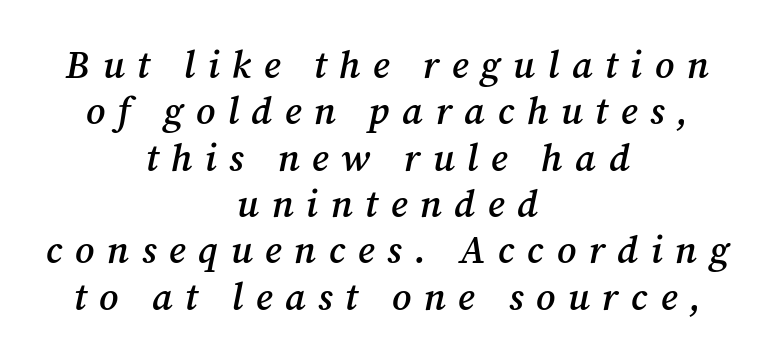
You could not count columns in this text — the font is proportionally spaced. As a designer I'd log this as weight 600, semibold. The characters display serif detailing at their extremities. Is the type slanted? Yes — the strokes lean at a clear angle.
